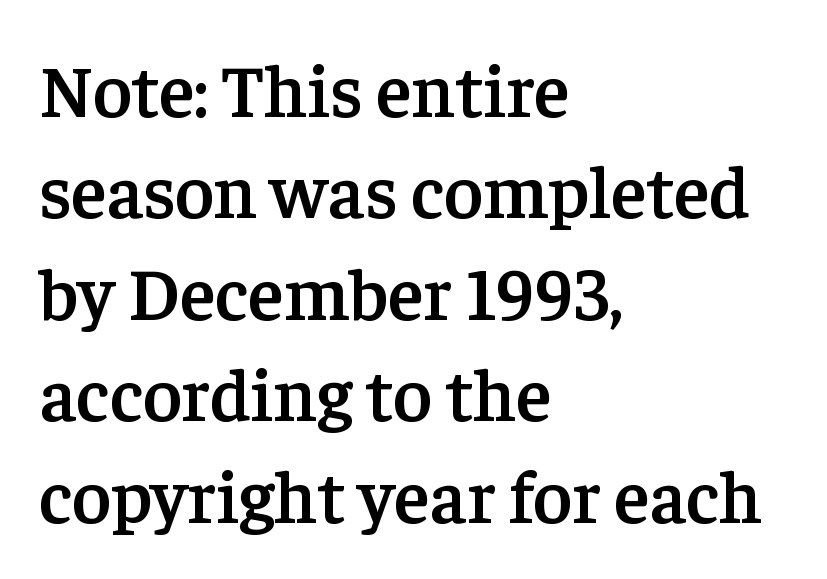
These lines are composed in type with serifs. The words here are not underlined. One-word summary of the alignment: left. Set as a demibold, roughly 600 on the weight scale. This sample uses an upright cut, with every glyph sitting square on the baseline.
